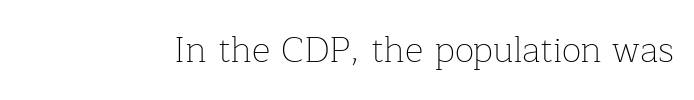
{"serif": "yes", "italic": "no", "bold": "no", "weight": "thin", "width": "normal", "stroke_contrast": "low", "x_height": "medium", "monospaced": "no", "underline": "no", "letter_spacing": "normal", "letter_spacing_em": 0.0, "glyph_px": 36}
